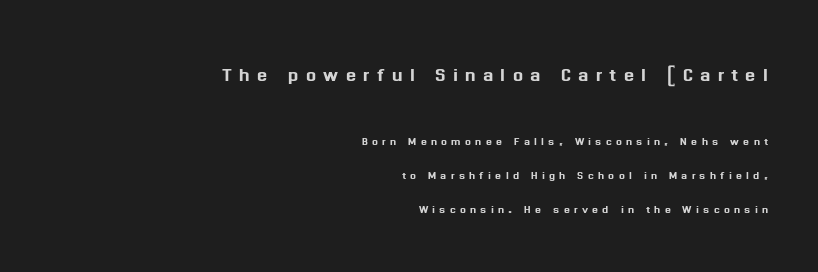
The image shows 24 px text type, upright; set right-aligned, loose line spacing (2.41x), unusually wide letter spacing (+0.3 em), not underlined; the first (top) block is 1.71x larger.
